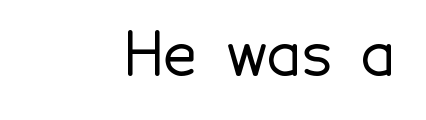
The image shows 59 px sans-serif type, upright; set right-aligned, normal letter spacing, not underlined; a medium x-height.
